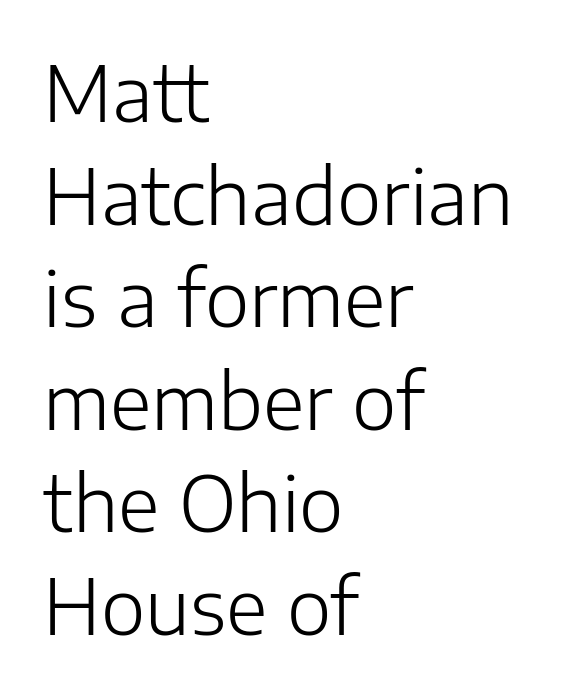
{"serif": "no", "italic": "no", "bold": "no", "weight": "light", "width": "normal", "stroke_contrast": "low", "x_height": "medium", "monospaced": "no", "underline": "no", "align": "left", "line_spacing": "normal", "line_spacing_ratio": 1.35, "letter_spacing": "normal", "letter_spacing_em": 0.0, "glyph_px": 76}
